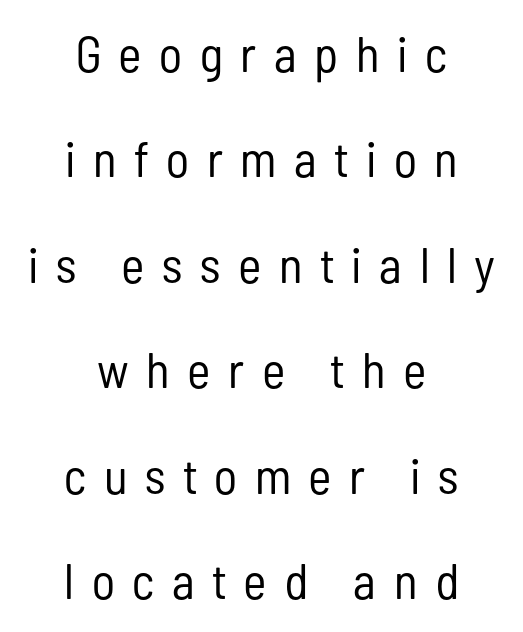
The letters look calm and open, with moderate or lighter stems. Ascenders rise straight up at ninety degrees. Is the block centered? Yes — each line is placed symmetrically about the middle. The designer went with a sans here, leaving each stem footless. The letters advance in unequal steps, a hallmark of proportional type.
